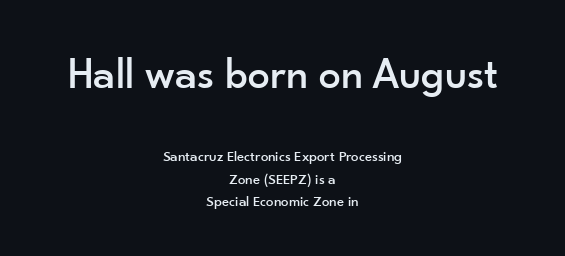
Q: Is the text italic (slanted)? A: No, it is upright.
Q: Is the typeface a serif or a sans-serif typeface? A: Sans-serif.
Q: Is the text underlined? A: No.
Q: How is the paragraph aligned? A: Centered.
Q: Is the spacing between letters normal or unusually wide? A: Normal.
Q: Is the spacing between lines tight, normal or loose? A: Normal.
Q: Which block of text is set in a larger size, the first (top) or the second (bottom)? A: The first (top) one.
Q: Width (condensed, normal, or wide)? A: Normal.
Q: Stroke contrast? A: Low.
Q: x-height? A: Small.
Q: Monospaced? A: No.
